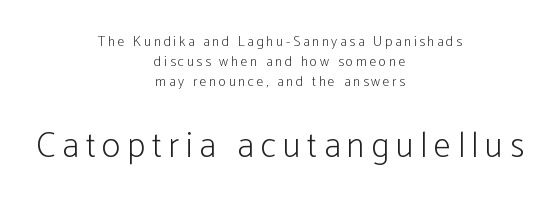
The image shows 35 px light, condensed sans-serif type, upright; set centered, normal line spacing (1.42x), not underlined; the second (bottom) block is 2.5x larger; low stroke contrast and a medium x-height.
